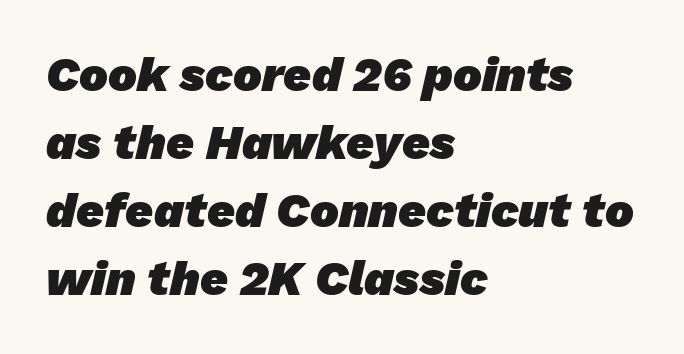
The image shows 48 px heavy sans-serif type; set left-aligned, normal line spacing (1.42x), normal letter spacing, not underlined; low stroke contrast and a medium x-height.
